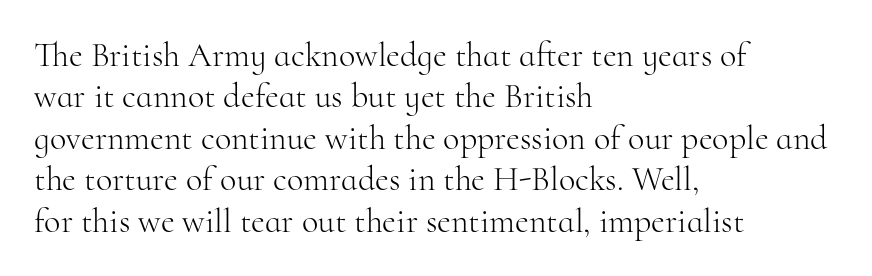
{"serif": "yes", "italic": "no", "bold": "no", "weight": "light", "width": "normal", "stroke_contrast": "high", "x_height": "small", "monospaced": "no", "underline": "no", "align": "left", "line_spacing_ratio": 1.22, "letter_spacing": "normal", "letter_spacing_em": 0.0, "glyph_px": 34}
